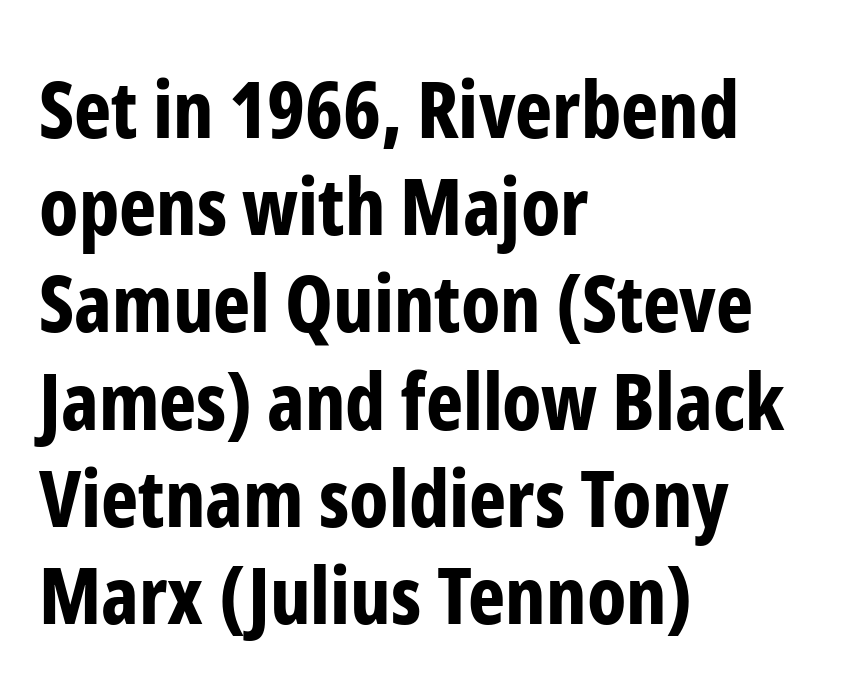
Q: Is the text bold? A: Yes.
Q: Is the text italic (slanted)? A: No, it is upright.
Q: Is the typeface a serif or a sans-serif typeface? A: Sans-serif.
Q: Is the text underlined? A: No.
Q: How is the paragraph aligned? A: Left-aligned.
Q: Is the spacing between letters normal or unusually wide? A: Normal.
Q: Width (condensed, normal, or wide)? A: Condensed.
Q: Stroke contrast? A: Low.
Q: x-height? A: Medium.
Q: Monospaced? A: No.
